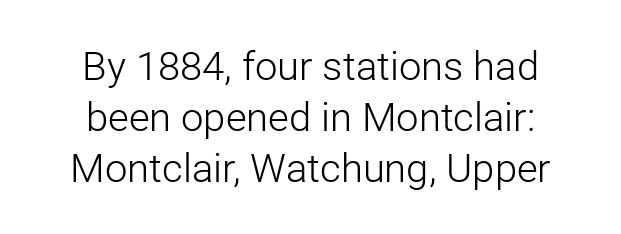
The image shows 40 px light sans-serif type, upright; set centered, normal line spacing (1.27x), normal letter spacing, not underlined; low stroke contrast and a medium x-height.
